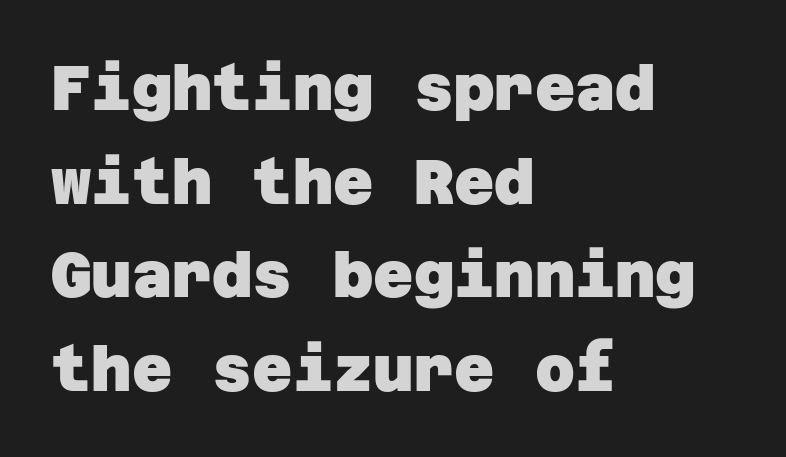
The image shows 62 px heavy sans-serif type; set left-aligned, normal line spacing (1.51x), normal letter spacing, not underlined; low stroke contrast and a large x-height.
